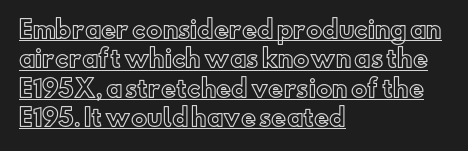
The image shows 23 px text type, upright; set left-aligned, normal line spacing (1.28x), normal letter spacing, underlined.
